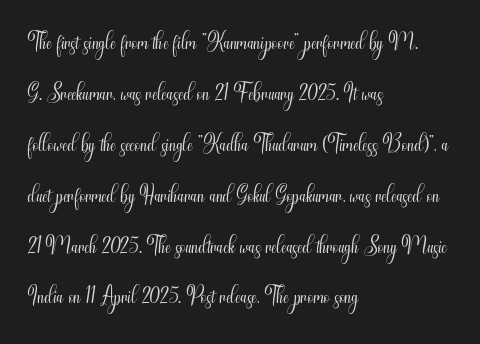
{"serif": "no", "bold": "no", "weight": "light", "width": "condensed", "stroke_contrast": "medium", "x_height": "small", "monospaced": "no", "underline": "no", "align": "left", "line_spacing": "normal", "line_spacing_ratio": 1.59, "letter_spacing": "normal", "letter_spacing_em": 0.0, "glyph_px": 32}
